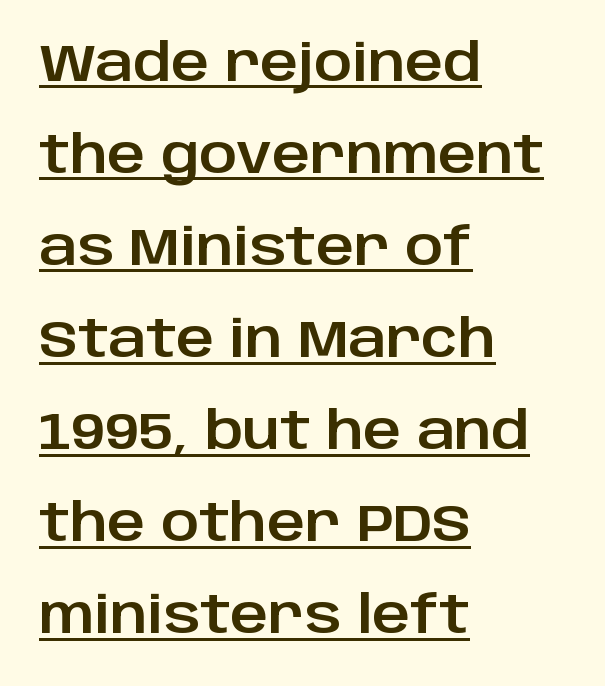
{"serif": "no", "italic": "no", "width": "normal", "stroke_contrast": "low", "x_height": "large", "monospaced": "no", "underline": "yes", "align": "left", "line_spacing_ratio": 1.77, "letter_spacing": "normal", "letter_spacing_em": 0.0, "glyph_px": 52}
